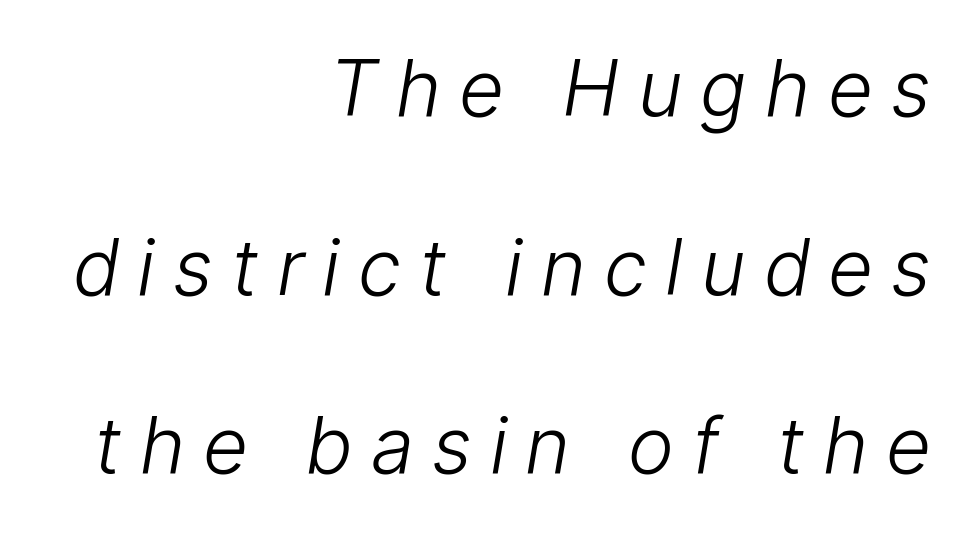
Q: Is the text bold? A: No.
Q: Is the text italic (slanted)? A: Yes, it leans right by about 9 degrees.
Q: Is the text underlined? A: No.
Q: How is the paragraph aligned? A: Right-aligned.
Q: Is the spacing between letters normal or unusually wide? A: Unusually wide.
Q: Is the spacing between lines tight, normal or loose? A: Loose.
Q: Width (condensed, normal, or wide)? A: Condensed.
Q: Stroke contrast? A: Low.
Q: x-height? A: Medium.
Q: Monospaced? A: No.
